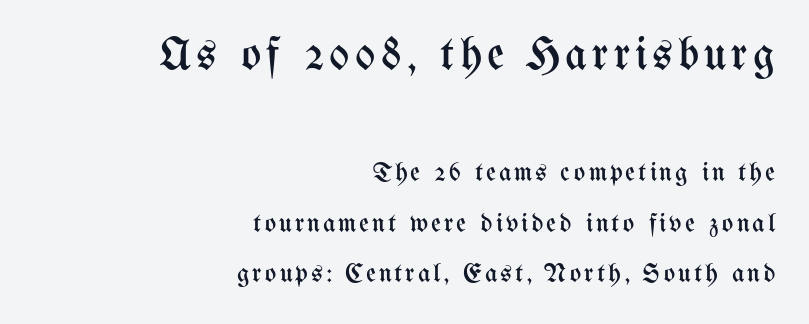
The image shows 47 px regular-weight, condensed type, upright; set right-aligned, line spacing 1.88x, not underlined; the first (top) block is 1.74x larger; medium stroke contrast and a medium x-height.
